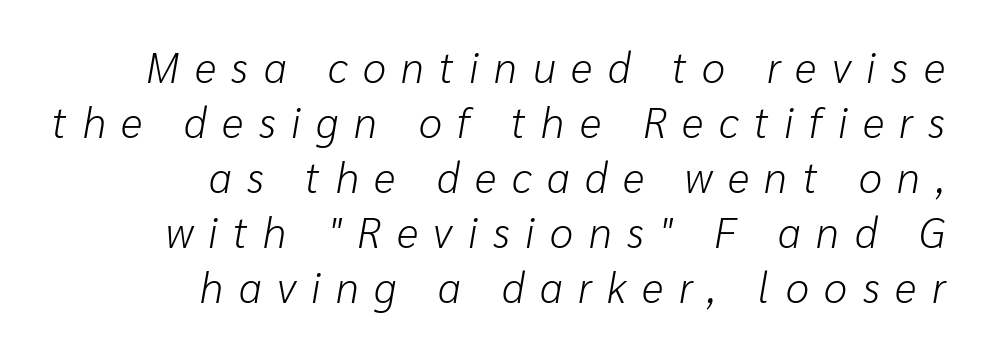
The image shows 42 px light type, italic (leaning right); set right-aligned, normal line spacing (1.31x), unusually wide letter spacing (+0.37 em), not underlined; low stroke contrast and a medium x-height.
